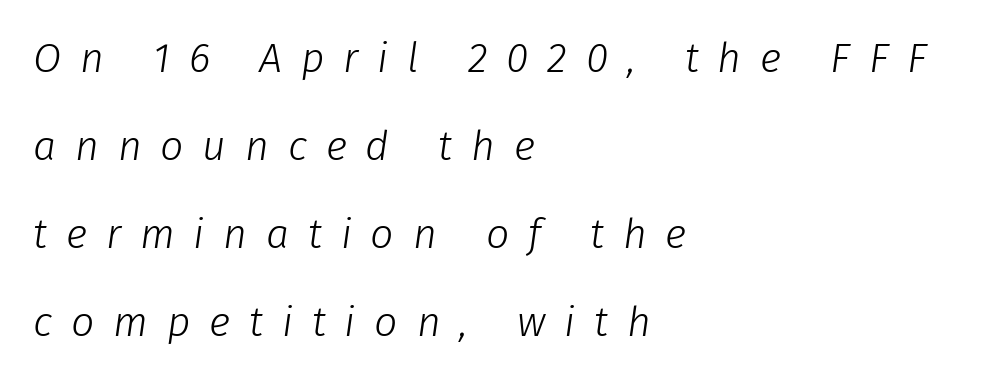
You could fit nearly another row in the gap between these rows. You can tell it's italic because the verticals aren't actually vertical. Do the characters align in a grid? No, the font is proportional. Is the letter spacing exaggerated? Yes — the characters are pushed far apart. Stems here are at most as thick as an everyday book face. The passage is arranged the way most books set body copy — flush left.
